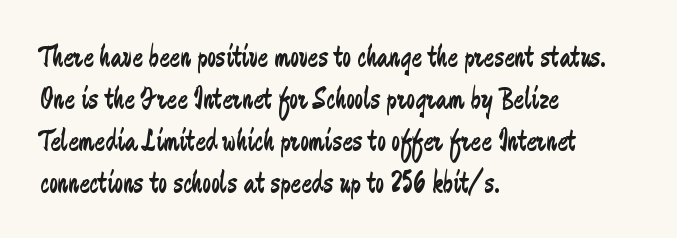
The image shows 31 px regular-weight, condensed sans-serif type; set left-aligned, normal line spacing (1.35x), normal letter spacing, not underlined; low stroke contrast and a medium x-height.
